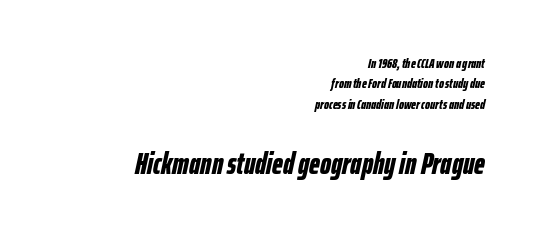
Q: Is the text bold? A: Yes.
Q: Is the text italic (slanted)? A: Yes, it leans right by about 12 degrees.
Q: Is the text underlined? A: No.
Q: How is the paragraph aligned? A: Right-aligned.
Q: Is the spacing between letters normal or unusually wide? A: Normal.
Q: Is the spacing between lines tight, normal or loose? A: Normal.
Q: Which block of text is set in a larger size, the first (top) or the second (bottom)? A: The second (bottom) one.
Q: Width (condensed, normal, or wide)? A: Condensed.
Q: Stroke contrast? A: Low.
Q: x-height? A: Medium.
Q: Monospaced? A: No.
